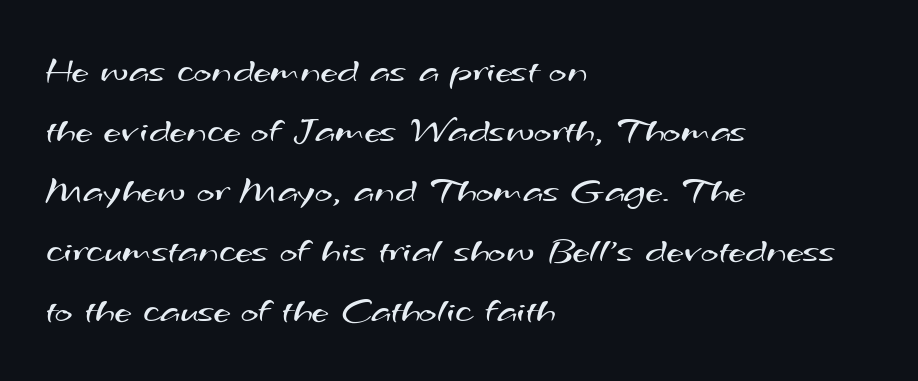
Q: Is the text bold? A: No.
Q: Is the typeface a serif or a sans-serif typeface? A: Sans-serif.
Q: Is the text underlined? A: No.
Q: How is the paragraph aligned? A: Left-aligned.
Q: Is the spacing between letters normal or unusually wide? A: Normal.
Q: Is the spacing between lines tight, normal or loose? A: Normal.
Q: Width (condensed, normal, or wide)? A: Wide.
Q: Stroke contrast? A: Medium.
Q: x-height? A: Small.
Q: Monospaced? A: No.
